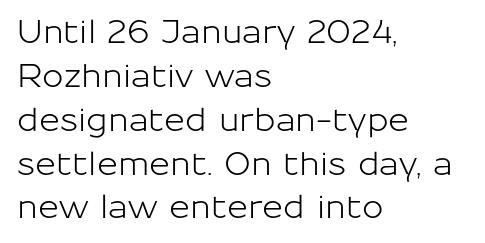
{"serif": "no", "italic": "no", "width": "normal", "stroke_contrast": "low", "x_height": "medium", "monospaced": "no", "underline": "no", "align": "left", "line_spacing": "normal", "line_spacing_ratio": 1.37, "letter_spacing": "normal", "letter_spacing_em": 0.0, "glyph_px": 32}
